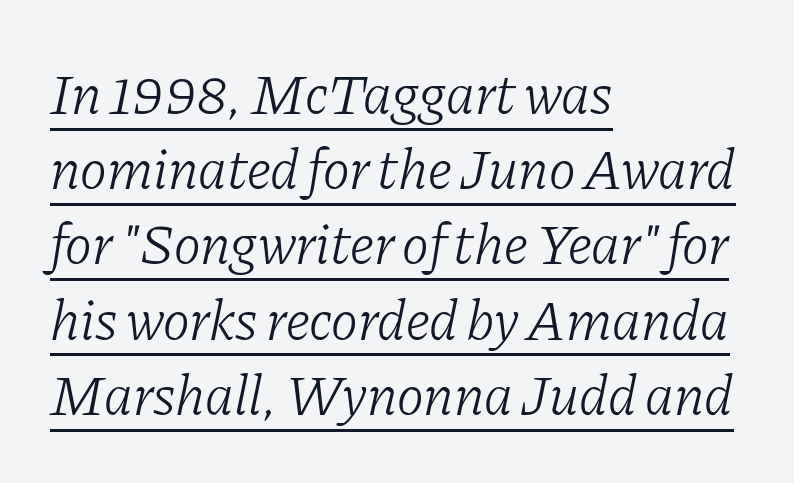
Check where the strokes stop: tiny serifs finish them off. This rendering leaves character spacing at its baseline value. The strokes are not fattened; the text isn't bold. Character widths vary here, with narrow letters taking less room than wide ones. Designer's note — italics engaged. The typesetter chose a ragged-right arrangement here.
